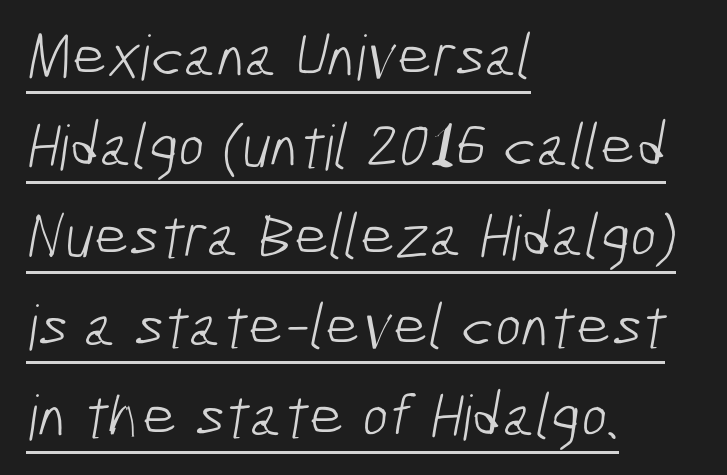
Observe the ordinary spacing: letters are neighbours, not strangers. The cut favours lightness, reaching ordinary text weight at its darkest. Compared with undecorated copy, this sample adds a rule below the words. Line beginnings align vertically; line endings do not.
